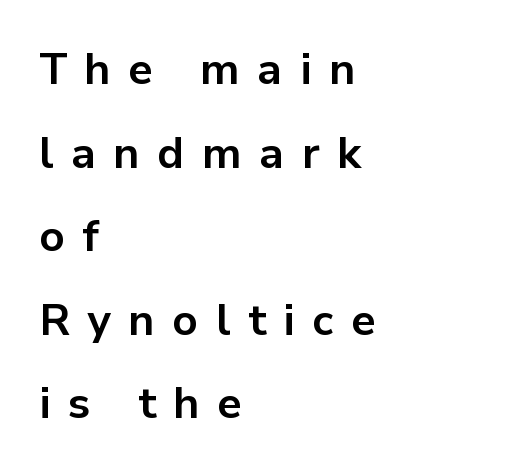
The image shows 44 px bold sans-serif type, upright; set left-aligned, loose line spacing (1.9x), unusually wide letter spacing (+0.4 em), not underlined; low stroke contrast and a medium x-height.
